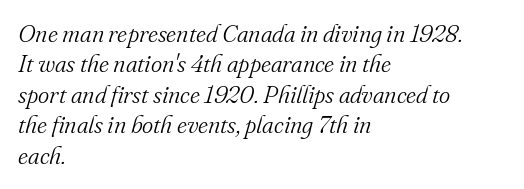
The image shows 24 px text type, italic (leaning right); set left-aligned, normal line spacing (1.27x), normal letter spacing, not underlined.
